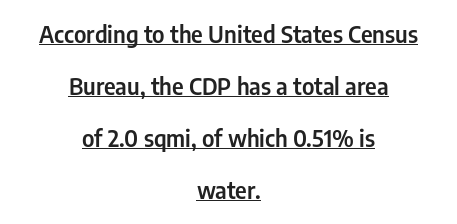
The image shows 23 px text type, upright; set centered, loose line spacing (2.26x), normal letter spacing, underlined.
